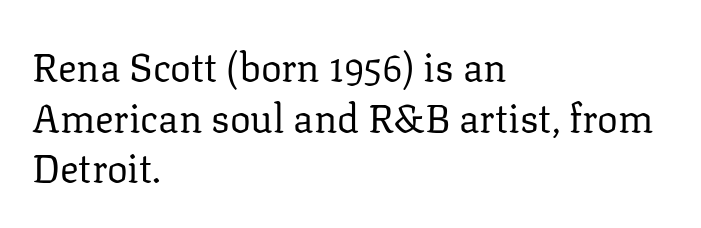
Q: Is the text bold? A: No.
Q: Is the text italic (slanted)? A: No, it is upright.
Q: Is the typeface a serif or a sans-serif typeface? A: Serif.
Q: Is the text underlined? A: No.
Q: How is the paragraph aligned? A: Left-aligned.
Q: Is the spacing between letters normal or unusually wide? A: Normal.
Q: Is the spacing between lines tight, normal or loose? A: Normal.
Q: Width (condensed, normal, or wide)? A: Normal.
Q: Stroke contrast? A: Low.
Q: x-height? A: Medium.
Q: Monospaced? A: No.
